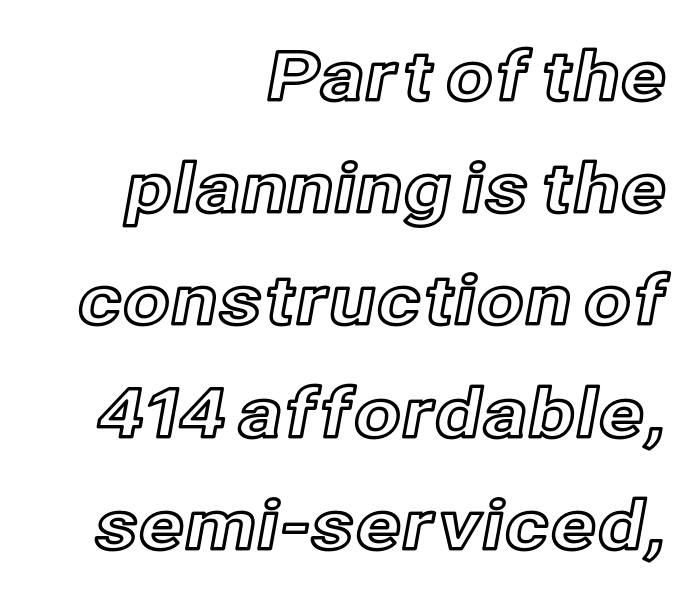
Q: Is the text italic (slanted)? A: Yes.
Q: Is the text underlined? A: No.
Q: How is the paragraph aligned? A: Right-aligned.
Q: Is the spacing between letters normal or unusually wide? A: Normal.
Q: Is the spacing between lines tight, normal or loose? A: Normal.
Q: Width (condensed, normal, or wide)? A: Normal.
Q: x-height? A: Medium.
Q: Monospaced? A: No.
